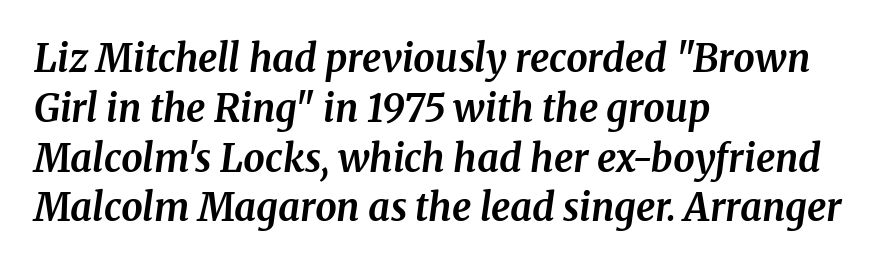
The image shows 38 px bold serif type, italic (leaning right); set left-aligned, normal line spacing (1.31x), normal letter spacing, not underlined; medium stroke contrast and a medium x-height.
